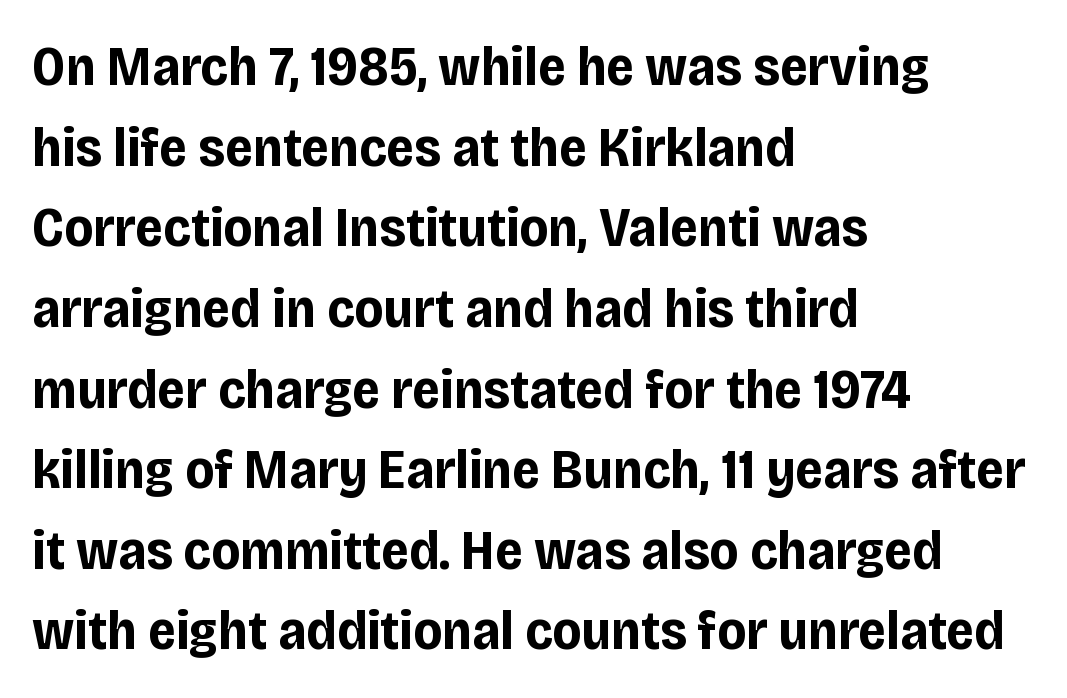
The area under the type is left untouched. Standard letterfit; no display-style spreading of the glyphs. The leading is moderate, giving the passage an even texture. Do the characters align in a grid? No, the font is proportional. The glyphs in this specimen are sans serif.
